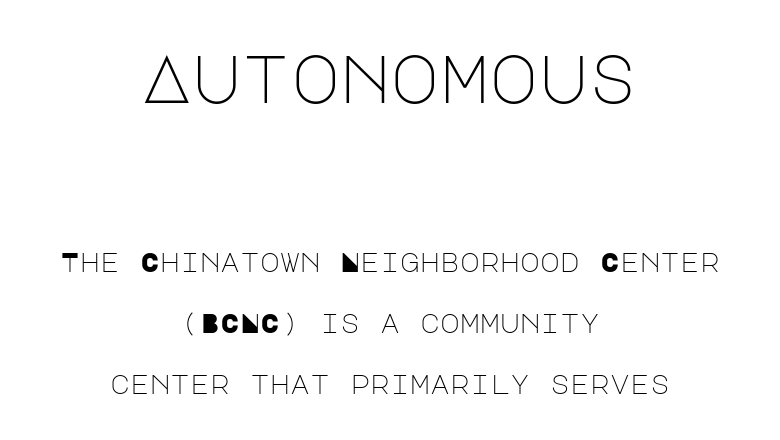
The image shows 67 px light sans-serif type, upright; set centered, loose line spacing (2.26x), normal letter spacing, not underlined; the first (top) block is 2.48x larger; low stroke contrast and a large x-height.
